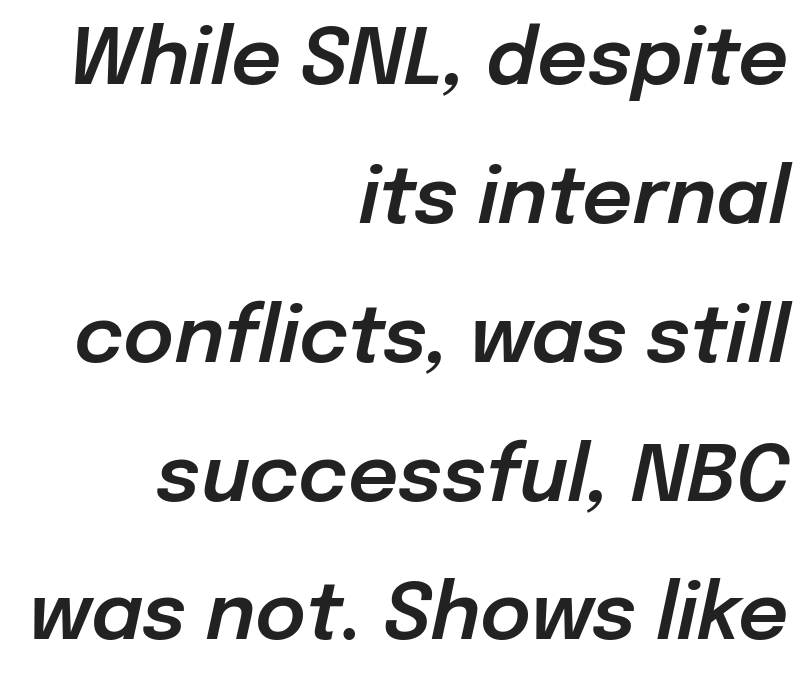
Proportional: the letters do not fall into vertical columns. Italic: yes, the glyphs are oblique. Beneath every word, the page is bare. Students, note that the glyphs here touch the page at normal intervals. The setting favours the right margin, as signatures and pull-quotes sometimes do.
